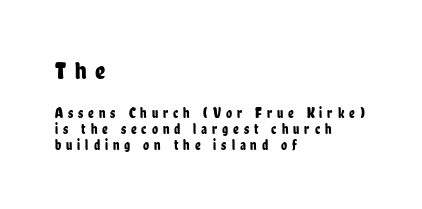
Q: Is the text italic (slanted)? A: No, it is upright.
Q: Is the text underlined? A: No.
Q: How is the paragraph aligned? A: Left-aligned.
Q: Is the spacing between letters normal or unusually wide? A: Unusually wide.
Q: Is the spacing between lines tight, normal or loose? A: Tight.
Q: Which block of text is set in a larger size, the first (top) or the second (bottom)? A: The first (top) one.
